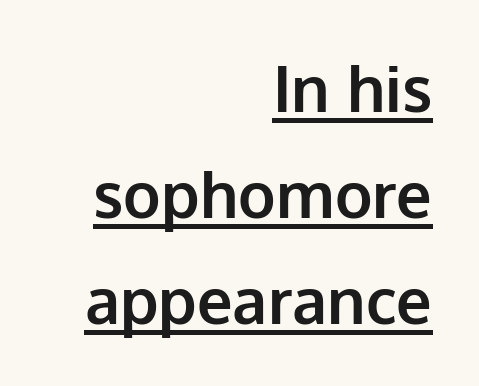
{"serif": "no", "italic": "no", "bold": "yes", "weight": "bold", "width": "normal", "stroke_contrast": "low", "x_height": "medium", "monospaced": "no", "underline": "yes", "align": "right", "line_spacing": "normal", "line_spacing_ratio": 1.68, "letter_spacing": "normal", "letter_spacing_em": 0.0, "glyph_px": 63}
